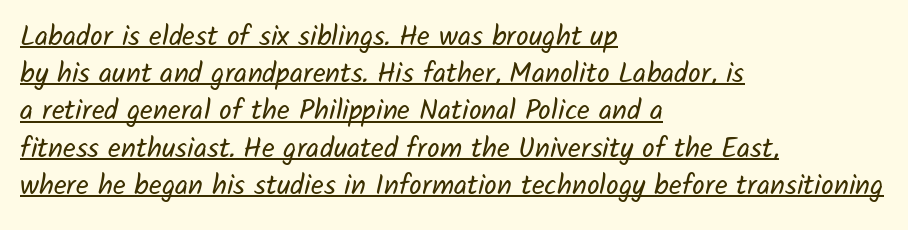
The image shows 28 px regular-weight sans-serif type; set left-aligned, normal line spacing (1.33x), normal letter spacing, underlined; low stroke contrast and a medium x-height.
